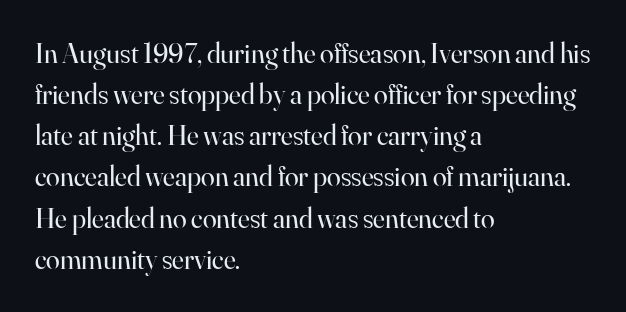
Note the varied advance widths — an 'i' is clearly narrower than an 'm'. Inter-character spacing is left at the font's built-in metrics. The rendering uses a moderate line-height, typical for paragraphs. Weight: regular or lighter. To sum up the face: it has serifs. Characters remain perfectly vertical along every line.
